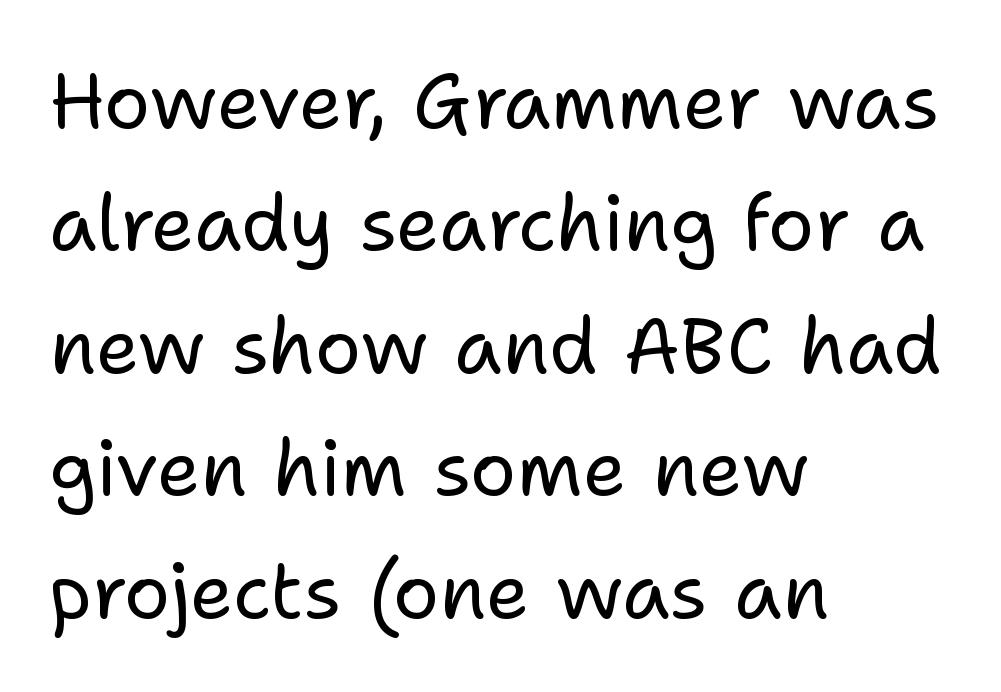
The image shows 77 px regular-weight sans-serif type, upright; set left-aligned, normal line spacing (1.59x), normal letter spacing, not underlined; low stroke contrast and a medium x-height.
